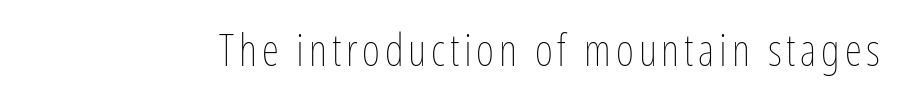
Unbolded letterforms with no extra heft. Posture: straight, roman, zero tilt. Quick note: underline off. This sample has the flowing, uneven cadence of proportional lettering.
